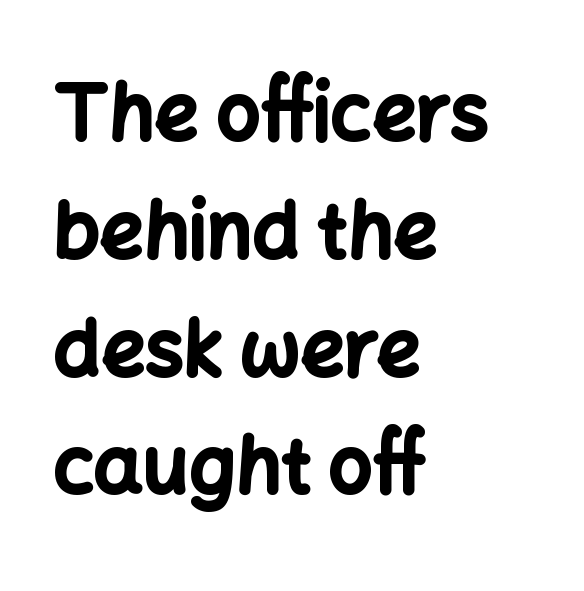
Here the designer chose a conventional face with non-uniform glyph widths. The gaps between neighbouring characters are ordinary and unremarkable. Baseline-to-baseline distance is the conventional proportion of letter height. The zone under the glyphs is completely vacant. Stroke thickness is high; the sample reads as a true bold.
